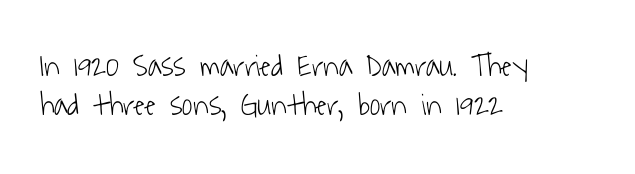
Clear beneath every line of the passage. Regarding serifs, this sample does without them. Left-aligned paragraph, ragged on the right. Weight class: somewhere from thin through regular.
